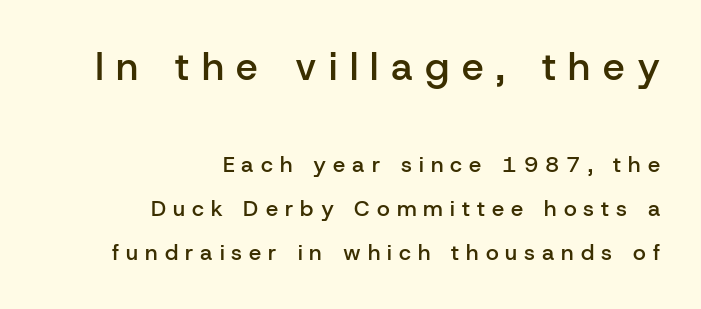
{"serif": "no", "italic": "no", "bold": "semi", "weight": "semibold", "width": "normal", "stroke_contrast": "low", "x_height": "medium", "monospaced": "no", "underline": "no", "align": "right", "line_spacing": "loose", "line_spacing_ratio": 2.0, "letter_spacing": "wide", "letter_spacing_em": 0.32, "larger_block": "first", "size_ratio": 1.77, "glyph_px": 39}
